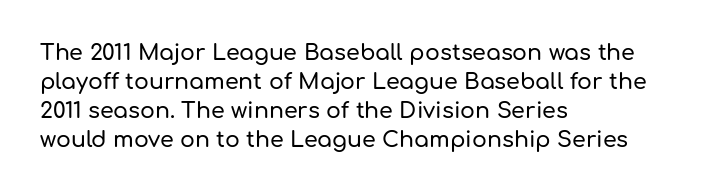
Q: Is the text italic (slanted)? A: No, it is upright.
Q: Is the text underlined? A: No.
Q: How is the paragraph aligned? A: Left-aligned.
Q: Is the spacing between letters normal or unusually wide? A: Normal.
Q: Is the spacing between lines tight, normal or loose? A: Normal.
